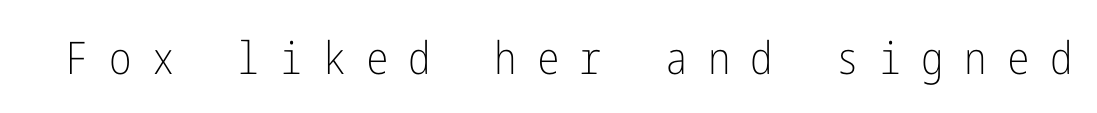
The glyphs are unaccompanied by any horizontal stroke below them. The tracking reads as deliberately expanded to a designer's eye. Weight: not bold — regular or lighter. Every character sits straight up, as roman type does.
